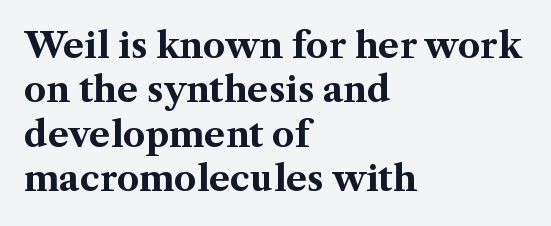
{"serif": "yes", "italic": "no", "bold": "yes", "weight": "bold", "width": "normal", "stroke_contrast": "medium", "x_height": "medium", "monospaced": "no", "underline": "no", "align": "left", "line_spacing": "normal", "line_spacing_ratio": 1.27, "letter_spacing": "normal", "letter_spacing_em": 0.0, "glyph_px": 35}
